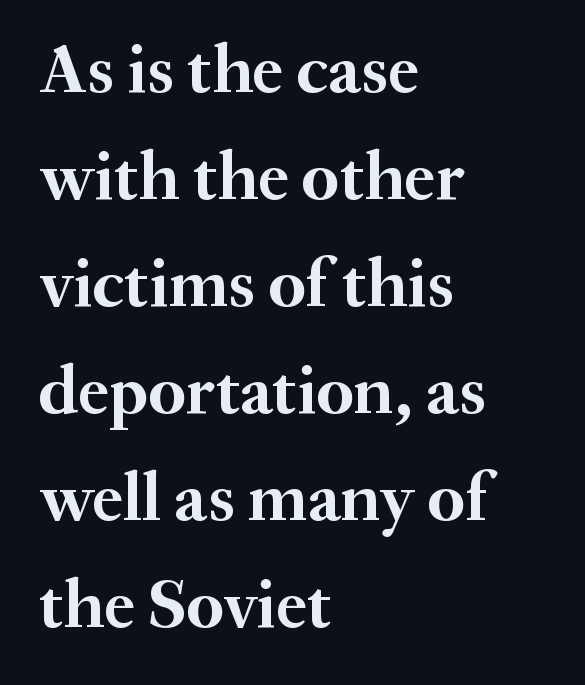
The image shows 70 px semibold serif type, upright; set left-aligned, normal line spacing (1.53x), normal letter spacing, not underlined; medium stroke contrast and a small x-height.
